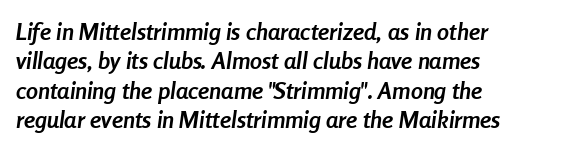
{"italic": "yes", "lean": "right", "slant_degrees": 8, "bold": "yes", "underline": "no", "align": "left", "line_spacing_ratio": 1.22, "letter_spacing": "normal", "letter_spacing_em": 0.0, "glyph_px": 24}
